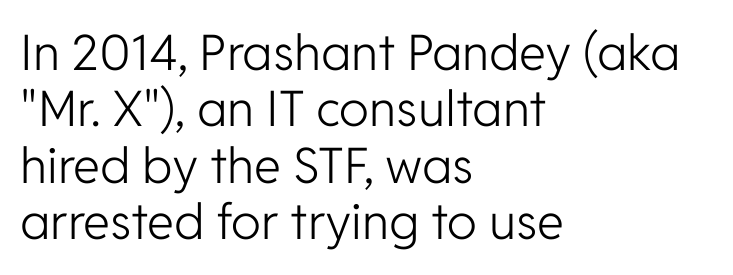
The image shows 49 px light sans-serif type, upright; set left-aligned, tight line spacing (1.15x), normal letter spacing, not underlined; low stroke contrast and a medium x-height.
